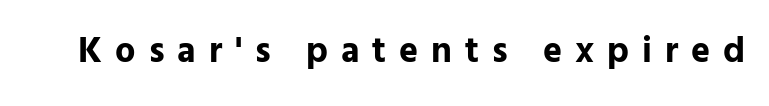
Q: Is the text bold? A: Yes.
Q: Is the text italic (slanted)? A: No, it is upright.
Q: Is the typeface a serif or a sans-serif typeface? A: Sans-serif.
Q: Is the text underlined? A: No.
Q: Is the spacing between letters normal or unusually wide? A: Unusually wide.
Q: Width (condensed, normal, or wide)? A: Normal.
Q: Stroke contrast? A: Low.
Q: x-height? A: Medium.
Q: Monospaced? A: No.
